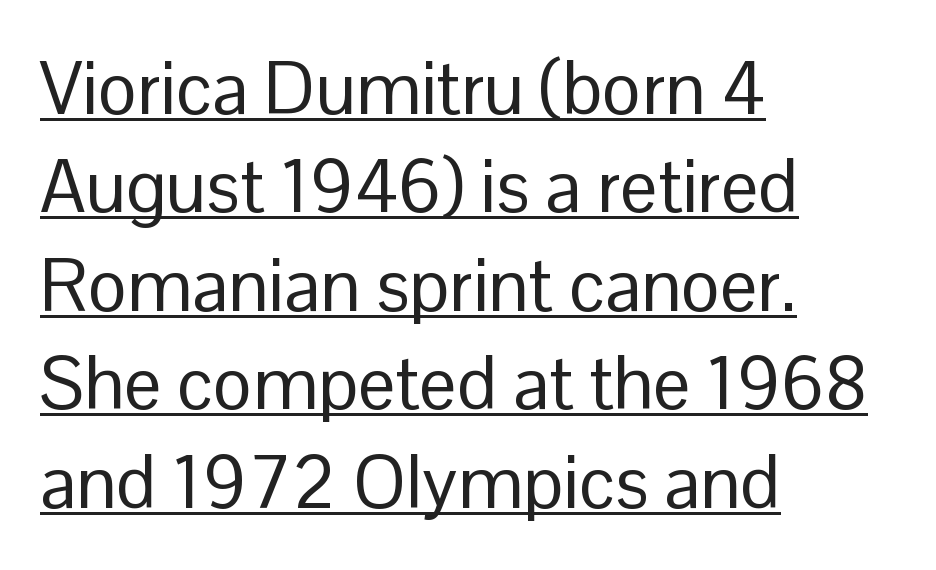
Q: Is the text bold? A: No.
Q: Is the text italic (slanted)? A: No, it is upright.
Q: Is the typeface a serif or a sans-serif typeface? A: Sans-serif.
Q: Is the text underlined? A: Yes.
Q: How is the paragraph aligned? A: Left-aligned.
Q: Is the spacing between letters normal or unusually wide? A: Normal.
Q: Is the spacing between lines tight, normal or loose? A: Normal.
Q: Width (condensed, normal, or wide)? A: Normal.
Q: Stroke contrast? A: Low.
Q: x-height? A: Medium.
Q: Monospaced? A: No.
